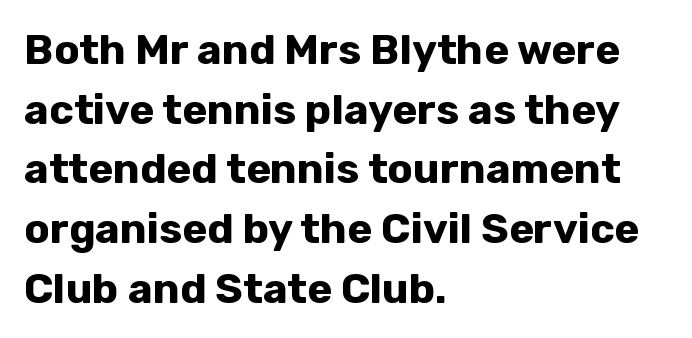
The image shows 42 px bold sans-serif type, upright; set left-aligned, normal line spacing (1.42x), normal letter spacing, not underlined; low stroke contrast and a medium x-height.
